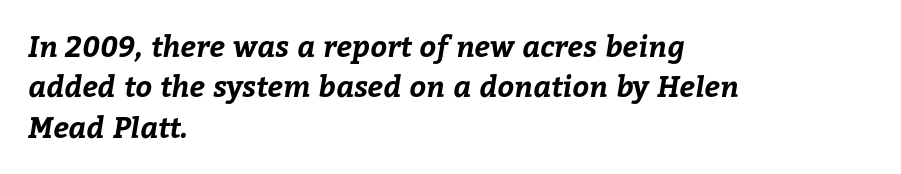
The image shows 29 px bold type; set left-aligned, normal line spacing (1.39x), normal letter spacing, not underlined; low stroke contrast and a medium x-height.
